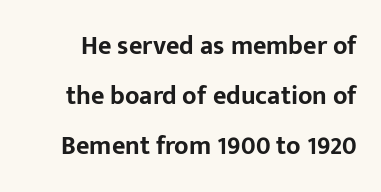
The image shows 26 px bold type, upright; set loose line spacing (1.92x), normal letter spacing, not underlined.
